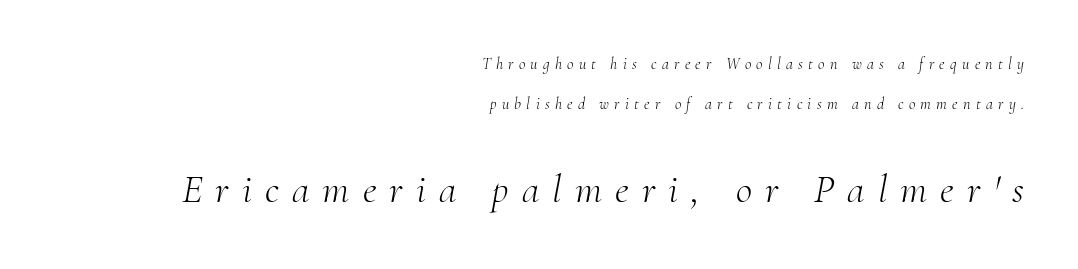
{"serif": "yes", "italic": "yes", "lean": "right", "slant_degrees": 10, "bold": "no", "weight": "light", "width": "normal", "stroke_contrast": "medium", "x_height": "small", "monospaced": "no", "underline": "no", "align": "right", "line_spacing": "loose", "line_spacing_ratio": 2.48, "letter_spacing": "wide", "letter_spacing_em": 0.33, "larger_block": "second", "size_ratio": 2.5, "glyph_px": 40}
